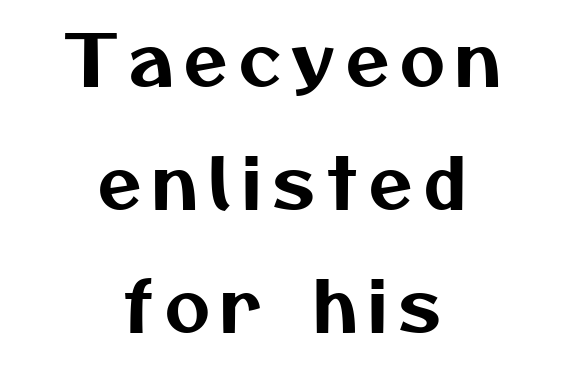
Q: Is the typeface a serif or a sans-serif typeface? A: Sans-serif.
Q: Is the text underlined? A: No.
Q: How is the paragraph aligned? A: Centered.
Q: Width (condensed, normal, or wide)? A: Normal.
Q: Stroke contrast? A: Medium.
Q: x-height? A: Medium.
Q: Monospaced? A: No.
